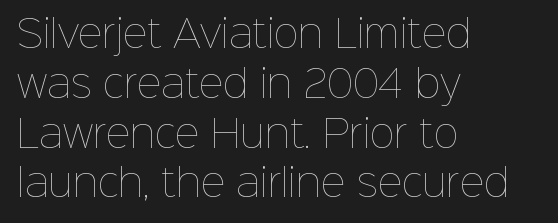
The image shows 38 px thin type, upright; set left-aligned, normal line spacing (1.31x), normal letter spacing, not underlined; low stroke contrast and a medium x-height.
